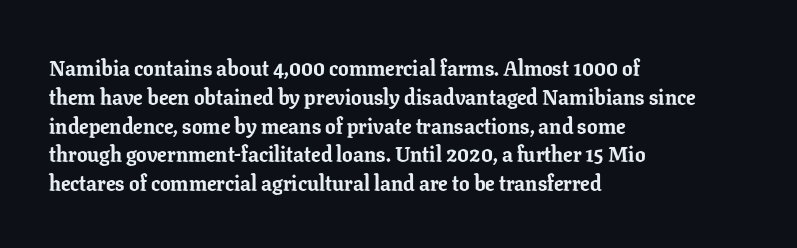
The image shows 21 px bold type, upright; set left-aligned, normal line spacing (1.37x), normal letter spacing, not underlined.
